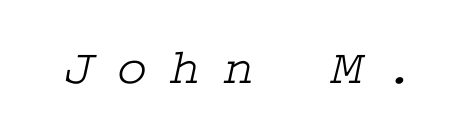
Does the type have serifs? Yes, each stem ends in a small foot. Plain, unruled lines of type. Observe the wide spacing: letters keep a clear distance from each other.
